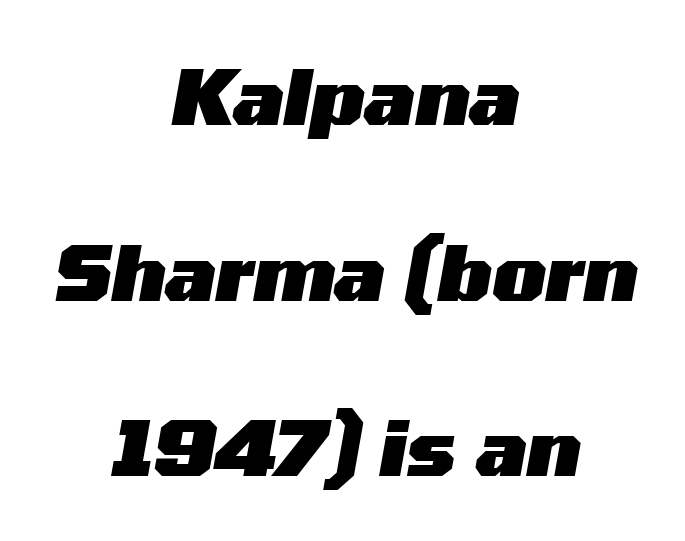
Q: Is the text bold? A: Yes.
Q: Is the text italic (slanted)? A: Yes, it leans right by about 10 degrees.
Q: Is the text underlined? A: No.
Q: How is the paragraph aligned? A: Centered.
Q: Is the spacing between letters normal or unusually wide? A: Normal.
Q: Is the spacing between lines tight, normal or loose? A: Loose.
Q: Width (condensed, normal, or wide)? A: Wide.
Q: Stroke contrast? A: Medium.
Q: x-height? A: Medium.
Q: Monospaced? A: No.
